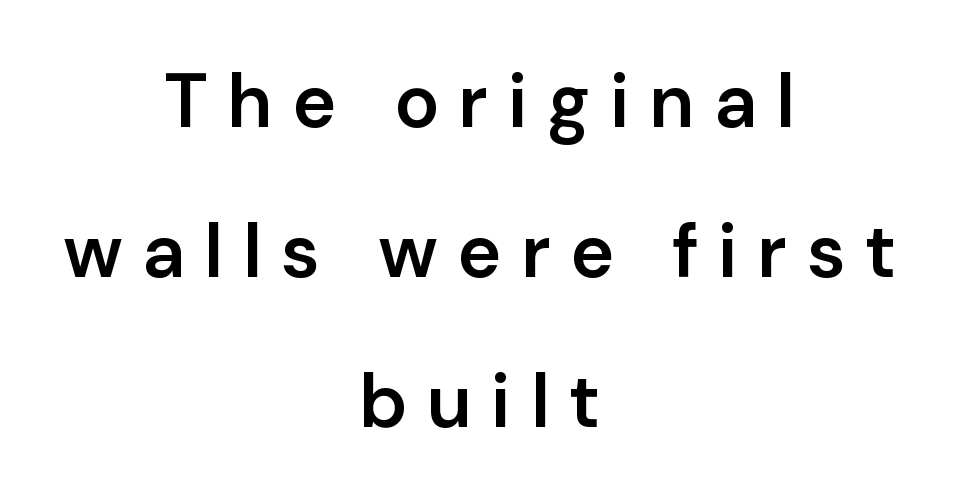
{"serif": "no", "italic": "no", "bold": "semi", "weight": "semibold", "width": "normal", "stroke_contrast": "low", "x_height": "medium", "monospaced": "no", "underline": "no", "align": "center", "line_spacing": "loose", "line_spacing_ratio": 2.0, "letter_spacing": "wide", "letter_spacing_em": 0.26, "glyph_px": 75}
